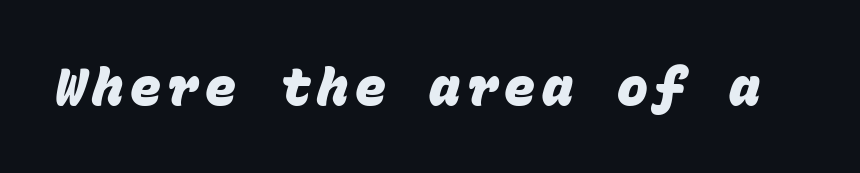
Heavy-handed strokes throughout: this text is bold. Look at the bottom of the vertical strokes: they stop flat, with no serifs. Each letter, wide or thin by design, is forced into the same width here. Honestly, there is no underline to notice here at all.
